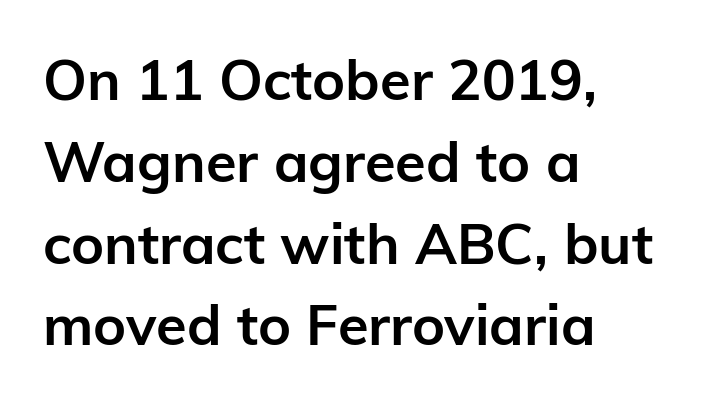
Q: Is the text bold? A: Yes.
Q: Is the text italic (slanted)? A: No, it is upright.
Q: Is the typeface a serif or a sans-serif typeface? A: Sans-serif.
Q: Is the text underlined? A: No.
Q: How is the paragraph aligned? A: Left-aligned.
Q: Is the spacing between letters normal or unusually wide? A: Normal.
Q: Is the spacing between lines tight, normal or loose? A: Normal.
Q: Width (condensed, normal, or wide)? A: Normal.
Q: Stroke contrast? A: Low.
Q: x-height? A: Medium.
Q: Monospaced? A: No.
